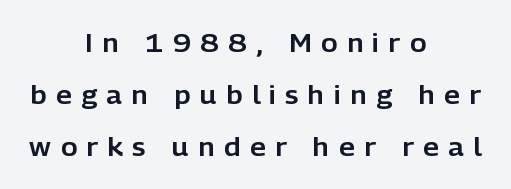
Descenders hang freely into open space. Observe the wide spacing: letters keep a clear distance from each other. If you drew a line through each stem, it would be perfectly vertical. Each new line begins a long way beneath the previous one.
